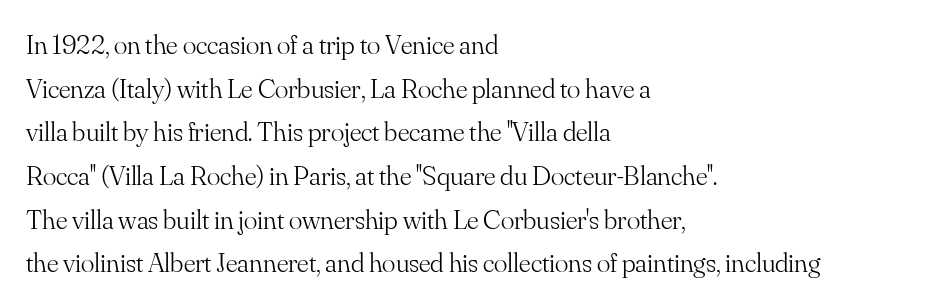
Glance below the letters and you will spot only blank space. Stems here are at most as thick as an everyday book face. Reading down the block, your eye returns to a fixed left position each line. Typographically, this falls in the serif category.
